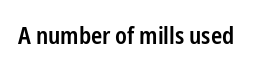
The image shows 24 px text type, upright; set normal letter spacing, not underlined.
